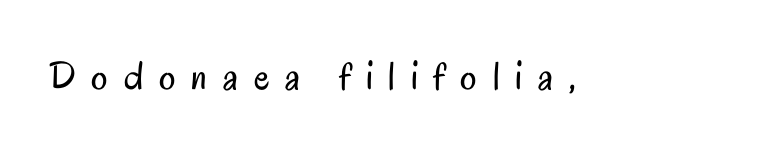
The image shows 41 px regular-weight, condensed sans-serif type, upright; set unusually wide letter spacing (+0.38 em), not underlined; low stroke contrast and a small x-height.
